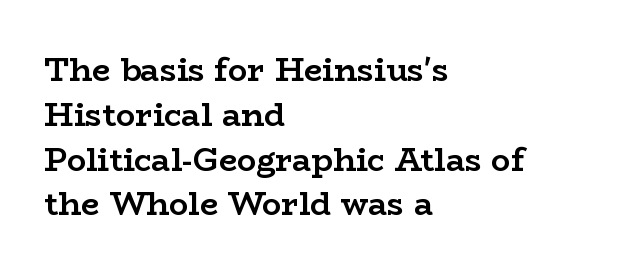
{"serif": "yes", "italic": "no", "bold": "yes", "weight": "semibold", "width": "wide", "stroke_contrast": "low", "x_height": "medium", "monospaced": "no", "underline": "no", "align": "left", "line_spacing": "normal", "line_spacing_ratio": 1.4, "letter_spacing": "normal", "letter_spacing_em": 0.0, "glyph_px": 32}
